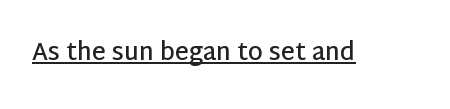
Q: Is the text bold? A: Semi-bold.
Q: Is the text italic (slanted)? A: No, it is upright.
Q: Is the text underlined? A: Yes.
Q: Is the spacing between letters normal or unusually wide? A: Normal.
